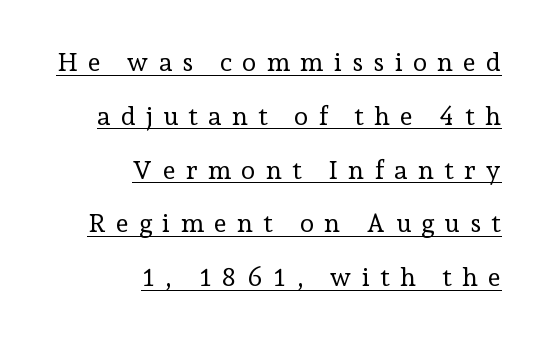
Q: Is the text bold? A: No.
Q: Is the text italic (slanted)? A: No, it is upright.
Q: Is the text underlined? A: Yes.
Q: How is the paragraph aligned? A: Right-aligned.
Q: Is the spacing between letters normal or unusually wide? A: Unusually wide.
Q: Is the spacing between lines tight, normal or loose? A: Loose.
